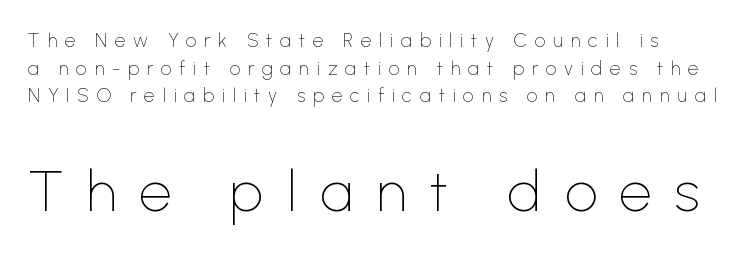
The image shows 57 px thin sans-serif type, upright; set normal line spacing (1.45x), unusually wide letter spacing (+0.4 em), not underlined; the second (bottom) block is 3.0x larger; low stroke contrast and a medium x-height.
